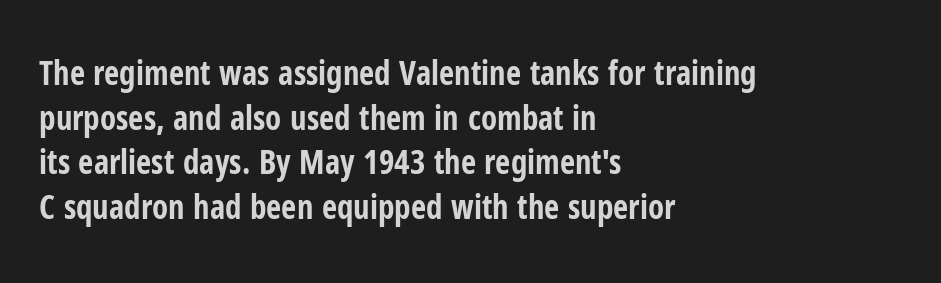
The image shows 33 px bold, condensed sans-serif type, upright; set left-aligned, normal line spacing (1.35x), normal letter spacing, not underlined; low stroke contrast and a medium x-height.
